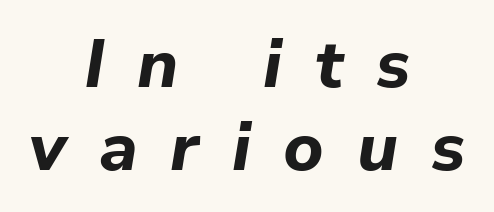
What stands out about the letter spacing? Its width — letters are far apart. If you drew a line through each stem, it would be angled. This is heavy type, rendered in bold. The passage shown is typed in a proportional face where columns would drift. The space directly below the letters is spotless. Visually the block forms a symmetrical silhouette, jagged on both flanks.
